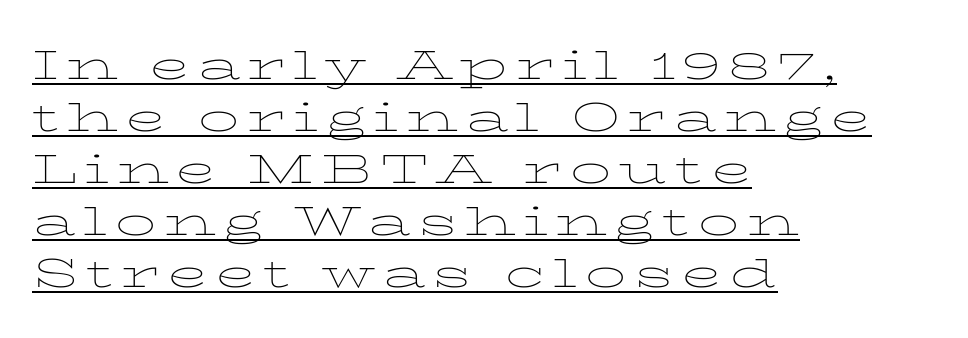
Q: Is the text bold? A: No.
Q: Is the text italic (slanted)? A: No, it is upright.
Q: Is the typeface a serif or a sans-serif typeface? A: Serif.
Q: Is the text underlined? A: Yes.
Q: How is the paragraph aligned? A: Left-aligned.
Q: Is the spacing between lines tight, normal or loose? A: Normal.
Q: Width (condensed, normal, or wide)? A: Wide.
Q: Stroke contrast? A: Low.
Q: x-height? A: Medium.
Q: Monospaced? A: No.
